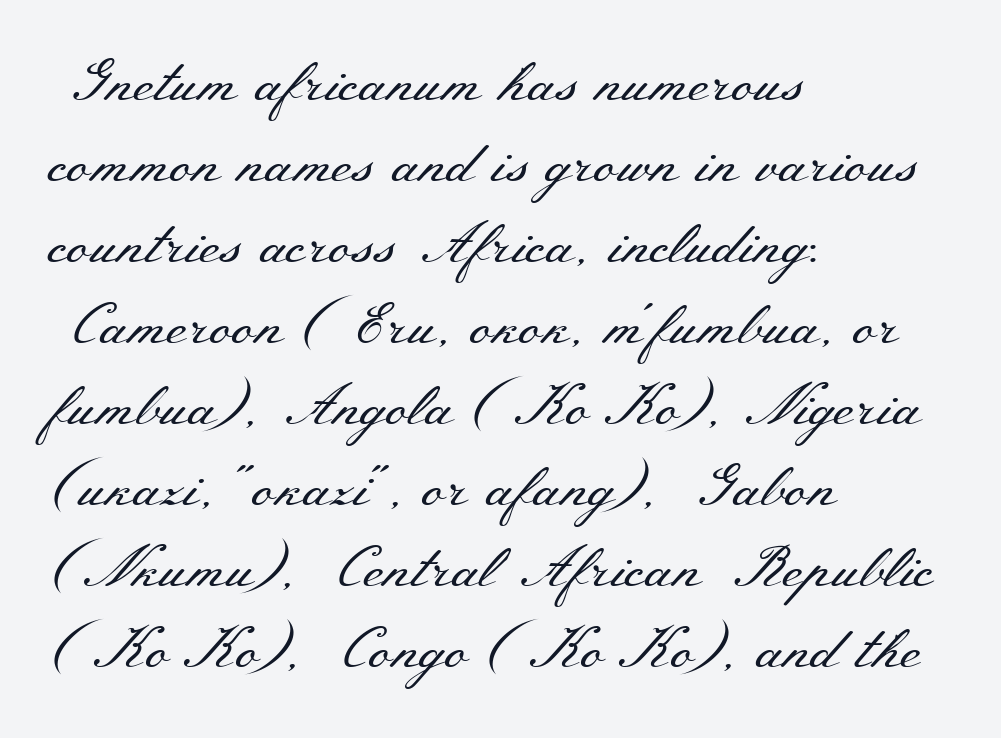
Q: Is the text bold? A: No.
Q: Is the text italic (slanted)? A: Yes.
Q: Is the typeface a serif or a sans-serif typeface? A: Serif.
Q: Is the text underlined? A: No.
Q: How is the paragraph aligned? A: Left-aligned.
Q: Is the spacing between letters normal or unusually wide? A: Normal.
Q: Is the spacing between lines tight, normal or loose? A: Normal.
Q: Width (condensed, normal, or wide)? A: Wide.
Q: Stroke contrast? A: Medium.
Q: x-height? A: Small.
Q: Monospaced? A: No.
